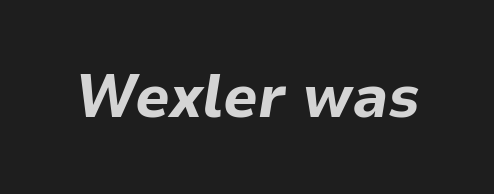
Character widths vary here, with narrow letters taking less room than wide ones. The line texture is even and compact thanks to regular tracking. There's an unmistakable incline to the writing here. A full-strength bold gives these letters their thick strokes.
